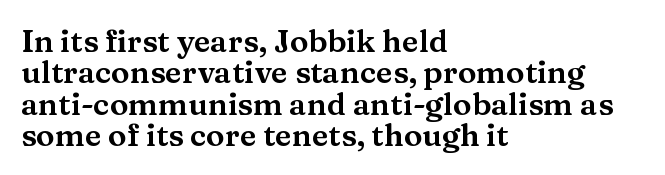
{"serif": "yes", "italic": "no", "width": "wide", "stroke_contrast": "medium", "x_height": "medium", "monospaced": "no", "underline": "no", "align": "left", "line_spacing": "tight", "line_spacing_ratio": 1.01, "letter_spacing": "normal", "letter_spacing_em": 0.0, "glyph_px": 31}
